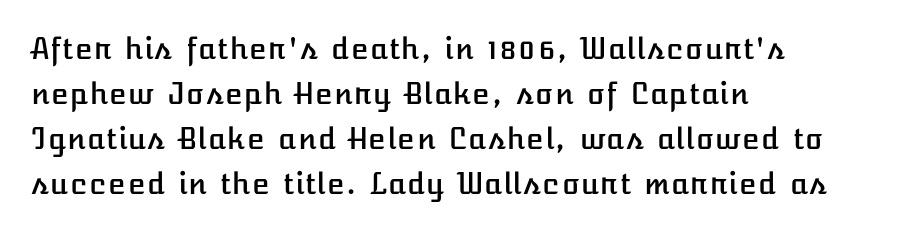
The image shows 29 px text type, upright; set left-aligned, normal line spacing (1.55x), normal letter spacing, not underlined; low stroke contrast and a medium x-height.
